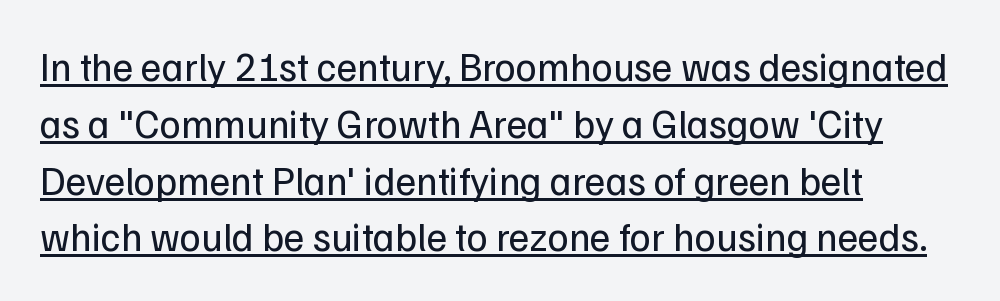
Q: Is the text bold? A: No.
Q: Is the text italic (slanted)? A: No, it is upright.
Q: Is the typeface a serif or a sans-serif typeface? A: Sans-serif.
Q: Is the text underlined? A: Yes.
Q: How is the paragraph aligned? A: Left-aligned.
Q: Is the spacing between letters normal or unusually wide? A: Normal.
Q: Is the spacing between lines tight, normal or loose? A: Normal.
Q: Width (condensed, normal, or wide)? A: Normal.
Q: Stroke contrast? A: Low.
Q: x-height? A: Medium.
Q: Monospaced? A: No.
